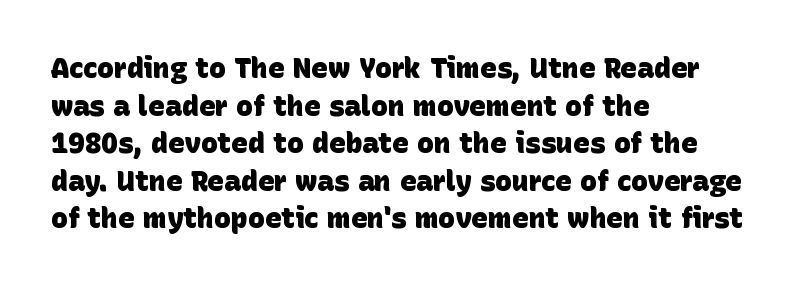
{"serif": "no", "bold": "yes", "weight": "heavy", "width": "normal", "stroke_contrast": "low", "x_height": "large", "monospaced": "no", "underline": "no", "align": "left", "line_spacing": "normal", "line_spacing_ratio": 1.34, "letter_spacing": "normal", "letter_spacing_em": 0.0, "glyph_px": 28}
